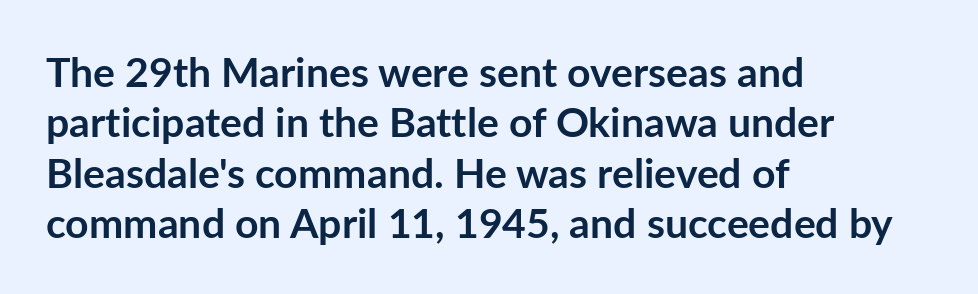
Q: Is the text bold? A: Yes.
Q: Is the text italic (slanted)? A: No, it is upright.
Q: Is the typeface a serif or a sans-serif typeface? A: Sans-serif.
Q: Is the text underlined? A: No.
Q: How is the paragraph aligned? A: Left-aligned.
Q: Is the spacing between letters normal or unusually wide? A: Normal.
Q: Width (condensed, normal, or wide)? A: Normal.
Q: Stroke contrast? A: Low.
Q: x-height? A: Medium.
Q: Monospaced? A: No.
